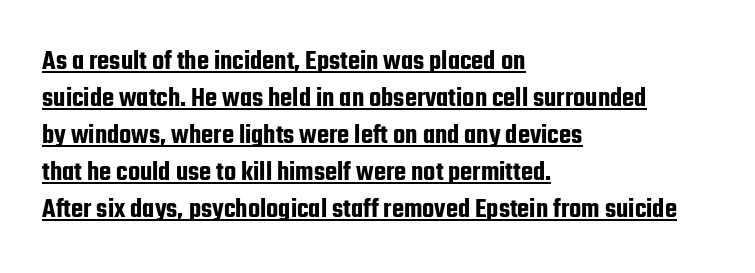
{"serif": "no", "italic": "no", "width": "condensed", "stroke_contrast": "low", "x_height": "medium", "monospaced": "no", "underline": "yes", "align": "left", "line_spacing": "normal", "line_spacing_ratio": 1.32, "letter_spacing": "normal", "letter_spacing_em": 0.0, "glyph_px": 28}
